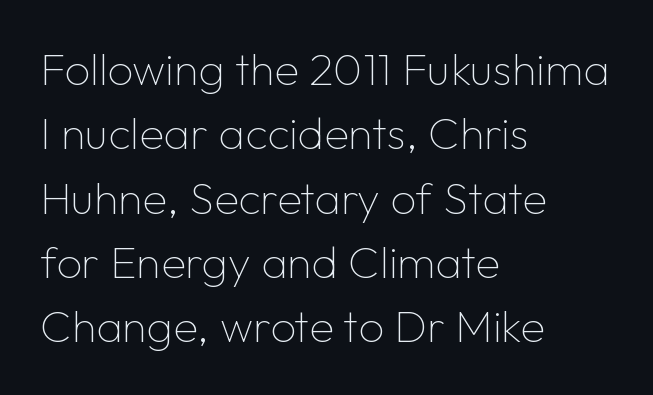
Honestly, there is no underline to notice here at all. Leading matches the norm, producing a regular column. Words appear dense and cohesive because spacing is normal. Tall strokes in this sample are plumb rather than angled. The strokes carry an ordinary text weight at most. Which margin do the lines hug? The left one — the right edge is uneven.
